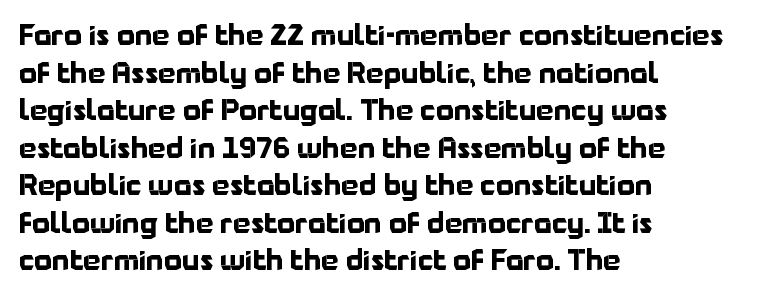
The foot of each line stays bare and open. The text was rendered using a sans face with plain stroke endings. The letters advance in unequal steps, a hallmark of proportional type. Casual observation: everything's shoved over to the left. Regarding leading, the lines here are spaced in the standard way. Nope, not italic — everything's standing straight.
